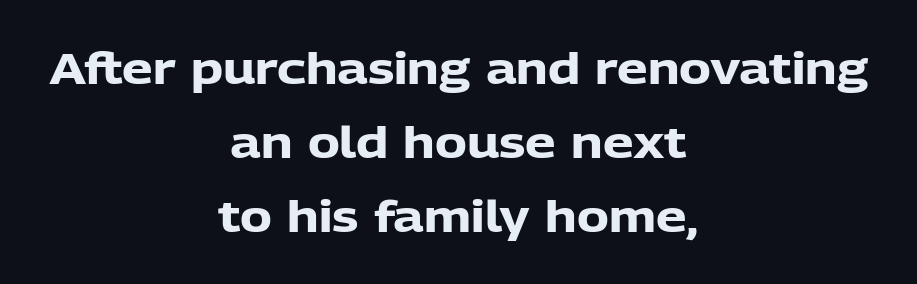
The image shows 43 px heavy sans-serif type, upright; set centered, line spacing 1.72x, normal letter spacing, not underlined; low stroke contrast and a medium x-height.
